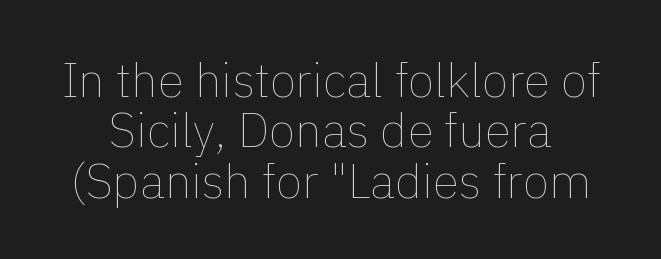
Q: Is the text bold? A: No.
Q: Is the text italic (slanted)? A: No, it is upright.
Q: Is the text underlined? A: No.
Q: Is the spacing between letters normal or unusually wide? A: Normal.
Q: Is the spacing between lines tight, normal or loose? A: Tight.
Q: Width (condensed, normal, or wide)? A: Normal.
Q: x-height? A: Medium.
Q: Monospaced? A: No.
